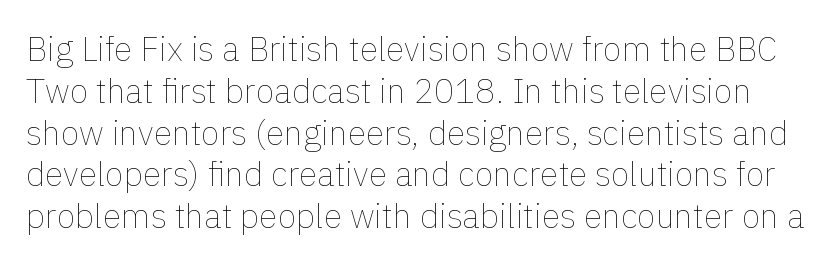
Q: Is the text bold? A: No.
Q: Is the text italic (slanted)? A: No, it is upright.
Q: Is the text underlined? A: No.
Q: Is the spacing between letters normal or unusually wide? A: Normal.
Q: Width (condensed, normal, or wide)? A: Normal.
Q: x-height? A: Medium.
Q: Monospaced? A: No.
